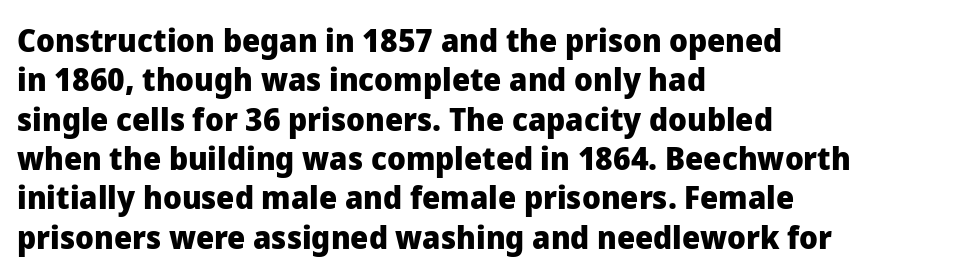
The image shows 32 px heavy sans-serif type, upright; set left-aligned, line spacing 1.23x, normal letter spacing, not underlined; low stroke contrast and a medium x-height.
